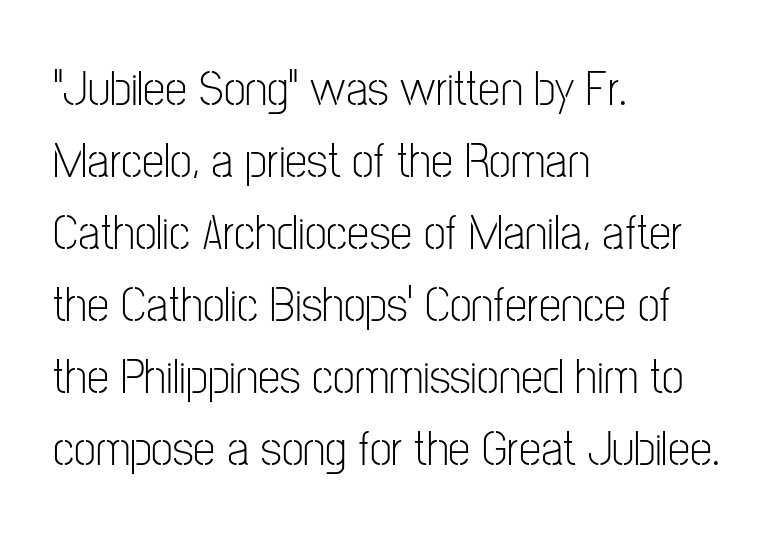
If you measured baseline to baseline, you'd find a middling distance. The letters look calm and open, with moderate or lighter stems. Type style note: lacks serifs. Underlining? Definitely not there. Look at the tracking — it's just the regular setting, nothing added.
